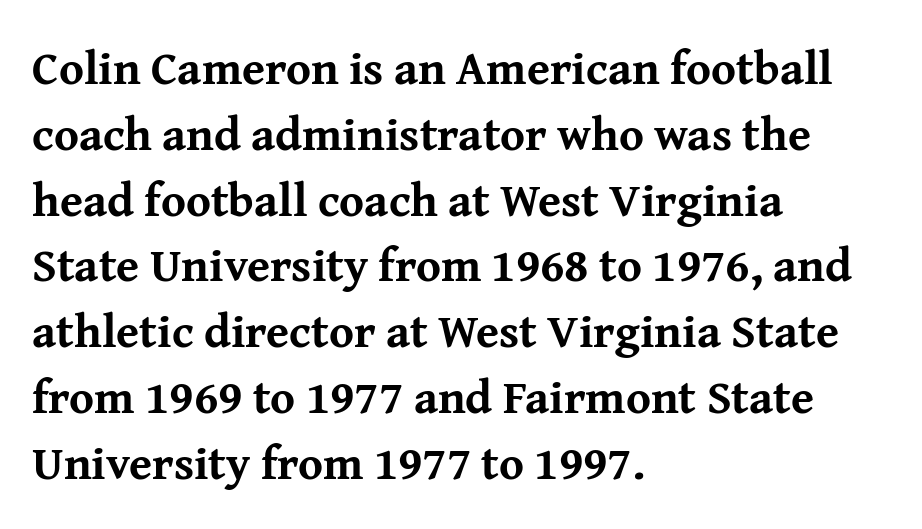
Note: serifs present on the glyphs. Do the characters align in a grid? No, the font is proportional. Check the space under the baseline: it is left empty. In CSS terms this would be text-align: left.
